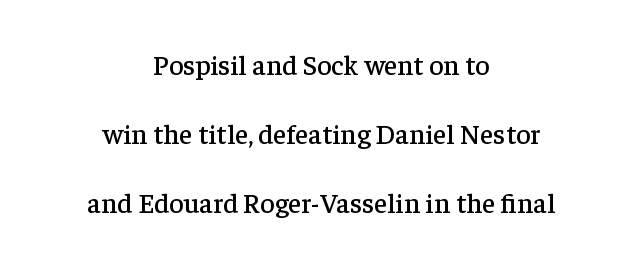
Q: Is the text italic (slanted)? A: No, it is upright.
Q: Is the typeface a serif or a sans-serif typeface? A: Serif.
Q: Is the text underlined? A: No.
Q: How is the paragraph aligned? A: Centered.
Q: Is the spacing between letters normal or unusually wide? A: Normal.
Q: Is the spacing between lines tight, normal or loose? A: Loose.
Q: Width (condensed, normal, or wide)? A: Normal.
Q: Stroke contrast? A: Low.
Q: x-height? A: Medium.
Q: Monospaced? A: No.
